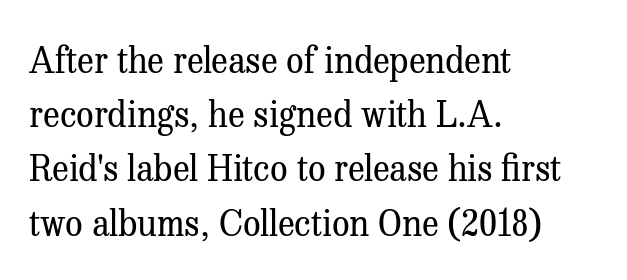
The image shows 35 px regular-weight serif type, upright; set left-aligned, normal line spacing (1.55x), normal letter spacing, not underlined; medium stroke contrast and a medium x-height.
